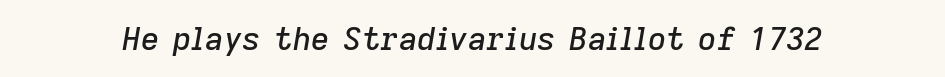
Q: Is the text italic (slanted)? A: Yes, it leans right by about 9 degrees.
Q: Is the text underlined? A: No.
Q: Is the spacing between letters normal or unusually wide? A: Normal.
Q: Width (condensed, normal, or wide)? A: Normal.
Q: Stroke contrast? A: Low.
Q: x-height? A: Medium.
Q: Monospaced? A: No.
